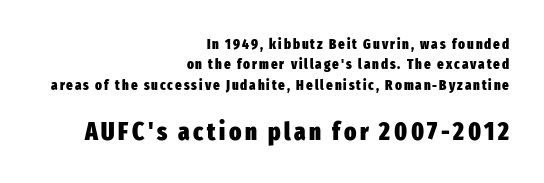
Q: Is the text bold? A: Yes.
Q: Is the text italic (slanted)? A: No, it is upright.
Q: Is the text underlined? A: No.
Q: How is the paragraph aligned? A: Right-aligned.
Q: Is the spacing between lines tight, normal or loose? A: Normal.
Q: Which block of text is set in a larger size, the first (top) or the second (bottom)? A: The second (bottom) one.
